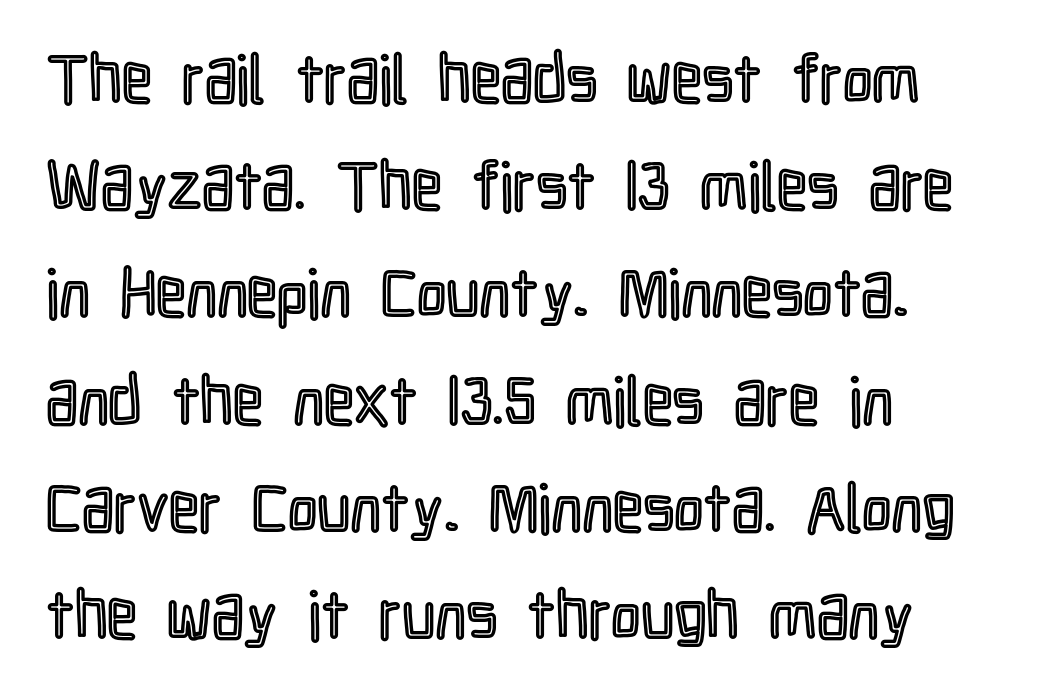
Horizontally, the lines are justified to the leading edge only. Horizontal bands of white between lines are of average thickness. The zone under the glyphs is completely vacant. Italic: no, the glyphs are upright roman. Standard letterfit; no display-style spreading of the glyphs. Think of a printed novel: that variable character pitch is what you see here.
